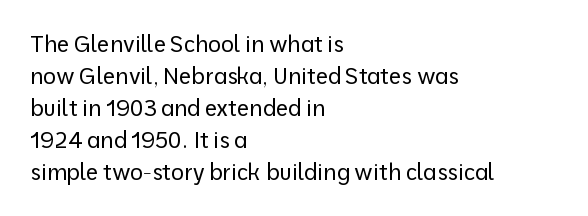
The image shows 22 px text type, upright; set left-aligned, normal line spacing (1.45x), normal letter spacing, not underlined.
